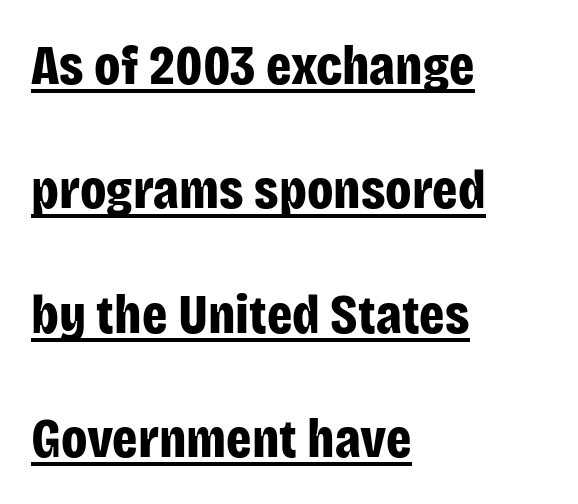
Q: Is the text bold? A: Yes.
Q: Is the text italic (slanted)? A: No, it is upright.
Q: Is the typeface a serif or a sans-serif typeface? A: Sans-serif.
Q: Is the text underlined? A: Yes.
Q: How is the paragraph aligned? A: Left-aligned.
Q: Is the spacing between letters normal or unusually wide? A: Normal.
Q: Is the spacing between lines tight, normal or loose? A: Loose.
Q: Width (condensed, normal, or wide)? A: Condensed.
Q: Stroke contrast? A: Low.
Q: x-height? A: Large.
Q: Monospaced? A: No.
